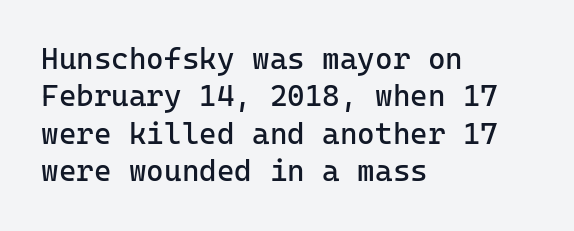
{"serif": "no", "italic": "no", "bold": "no", "weight": "regular", "width": "normal", "stroke_contrast": "low", "x_height": "medium", "monospaced": "yes", "underline": "no", "align": "left", "line_spacing": "normal", "line_spacing_ratio": 1.25, "letter_spacing": "normal", "letter_spacing_em": 0.0, "glyph_px": 30}
